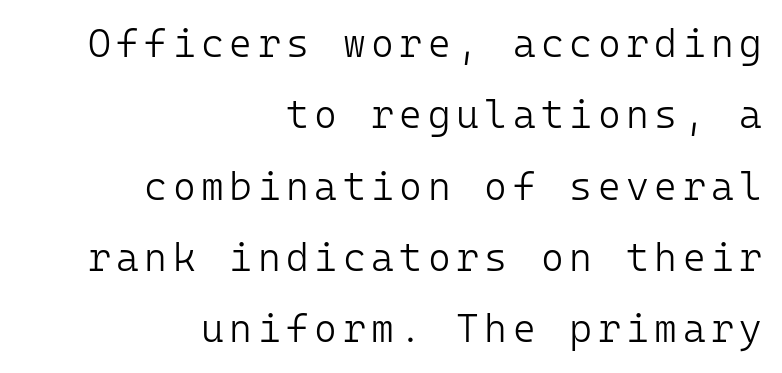
The image shows 39 px light sans-serif type, upright, monospaced; set right-aligned, line spacing 1.83x, not underlined; low stroke contrast and a medium x-height.
